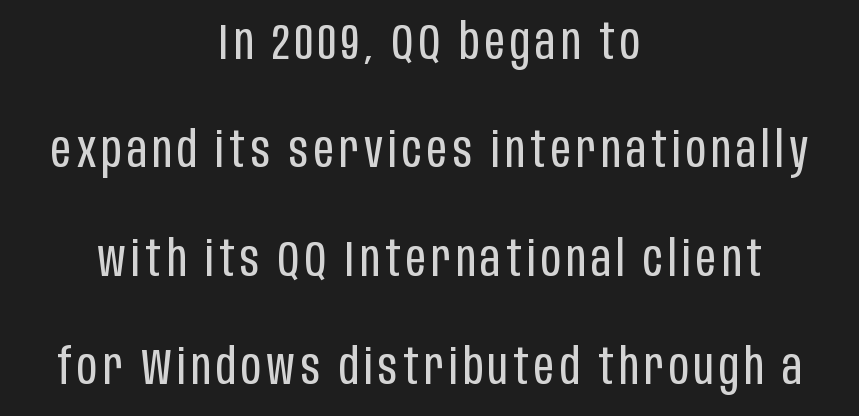
The image shows 49 px regular-weight, condensed sans-serif type, upright; set centered, loose line spacing (2.21x), not underlined; low stroke contrast and a large x-height.
